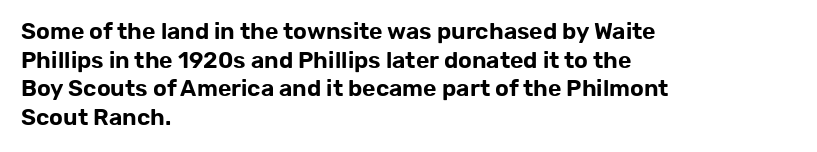
The image shows 23 px text type, upright; set left-aligned, line spacing 1.24x, normal letter spacing, not underlined.
